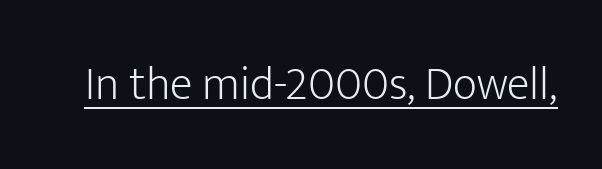
These glyphs show unthickened strokes, regular width or finer. This sample has the flowing, uneven cadence of proportional lettering. Observe the ordinary spacing: letters are neighbours, not strangers. The characters display no serif detailing; their extremities are plain. The lettering holds an erect, upright posture throughout.
